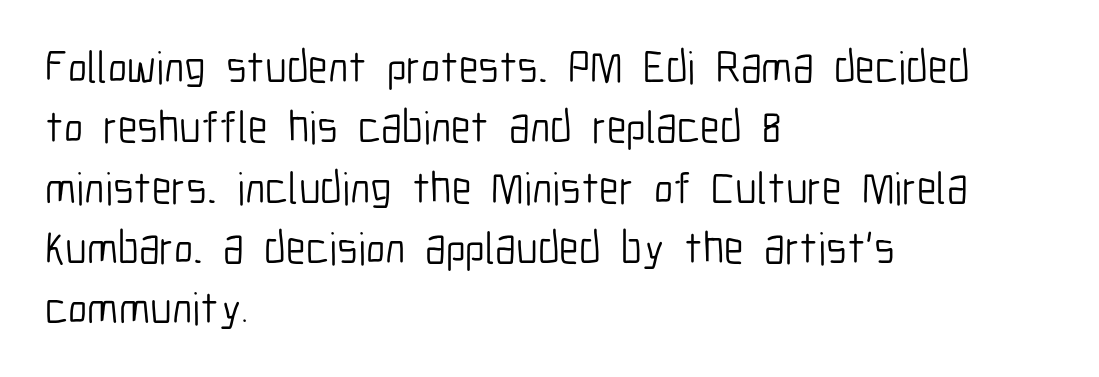
The image shows 45 px light, condensed sans-serif type, upright; set left-aligned, normal line spacing (1.34x), normal letter spacing, not underlined; low stroke contrast and a medium x-height.
